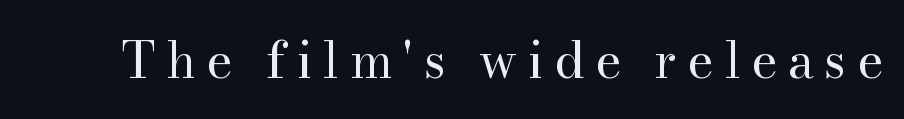
It's the straight-up-and-down kind of type. Underlining? Definitely not there. The letters advance in unequal steps, a hallmark of proportional type. Think standard paragraph weight, or any step lighter than that.
